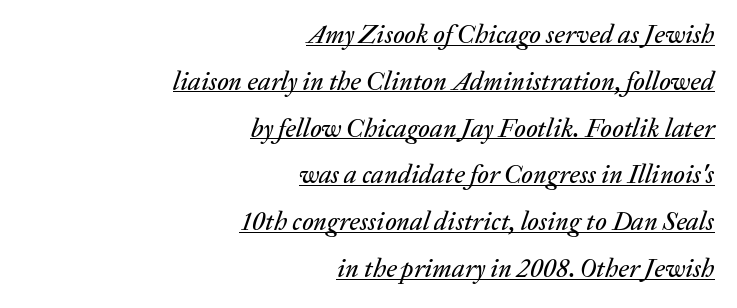
Q: Is the text italic (slanted)? A: Yes, it leans right by about 20 degrees.
Q: Is the text underlined? A: Yes.
Q: How is the paragraph aligned? A: Right-aligned.
Q: Is the spacing between letters normal or unusually wide? A: Normal.
